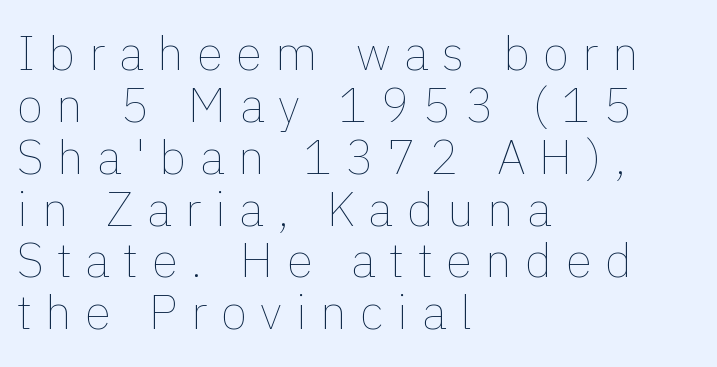
{"italic": "no", "bold": "no", "weight": "thin", "width": "normal", "stroke_contrast": "low", "x_height": "medium", "monospaced": "no", "underline": "no", "align": "left", "line_spacing": "tight", "line_spacing_ratio": 1.08, "letter_spacing": "wide", "letter_spacing_em": 0.28, "glyph_px": 48}
